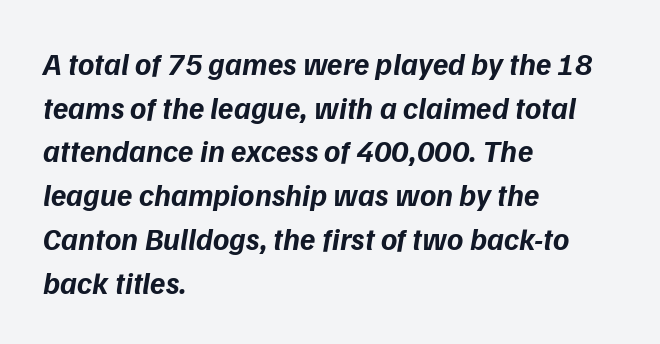
{"italic": "yes", "lean": "right", "slant_degrees": 9, "bold": "yes", "weight": "bold", "width": "normal", "stroke_contrast": "low", "x_height": "medium", "monospaced": "no", "underline": "no", "align": "left", "line_spacing": "normal", "line_spacing_ratio": 1.41, "letter_spacing": "normal", "letter_spacing_em": 0.0, "glyph_px": 31}
